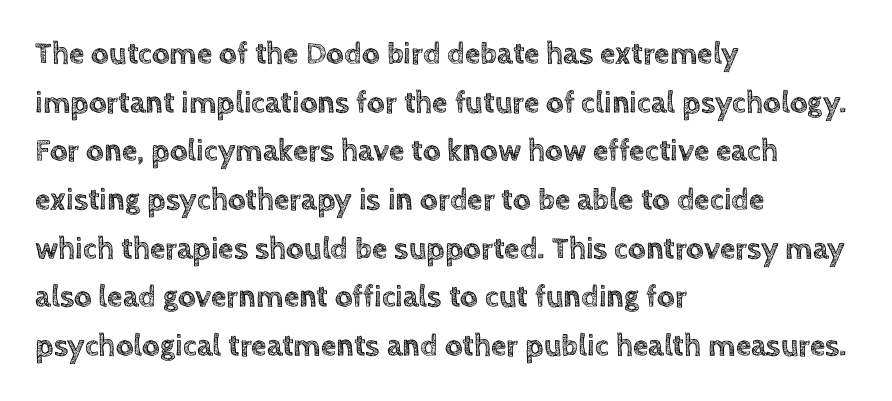
The image shows 31 px text type, upright; set left-aligned, normal line spacing (1.57x), normal letter spacing, not underlined; a large x-height.
